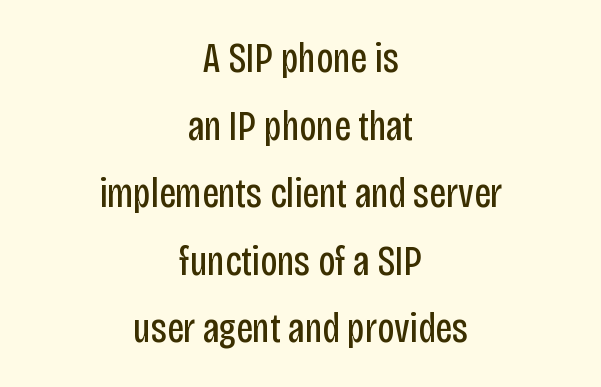
The image shows 42 px regular-weight, condensed sans-serif type, upright; set centered, normal line spacing (1.61x), normal letter spacing, not underlined; low stroke contrast and a large x-height.
